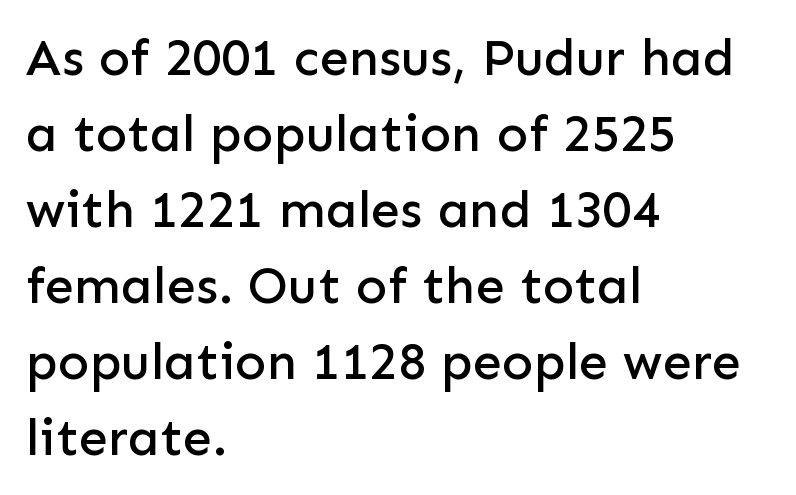
The passage shown is typed in a proportional face where columns would drift. There is no visible air inserted between adjacent glyphs. The foot of each line stays bare and open. Does the lettering tilt? It doesn't — this is upright. Check where the strokes stop: nothing finishes them off — pure sans. Casual observation: everything's shoved over to the left.
